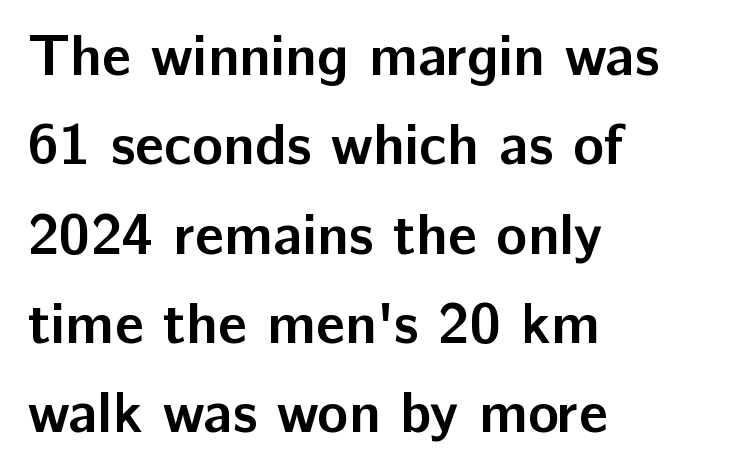
Set as a true bold cut, around the 700 mark. The passage shown is typed in a proportional face where columns would drift. Quick note: underline off. In terms of posture, this sample is upright.
